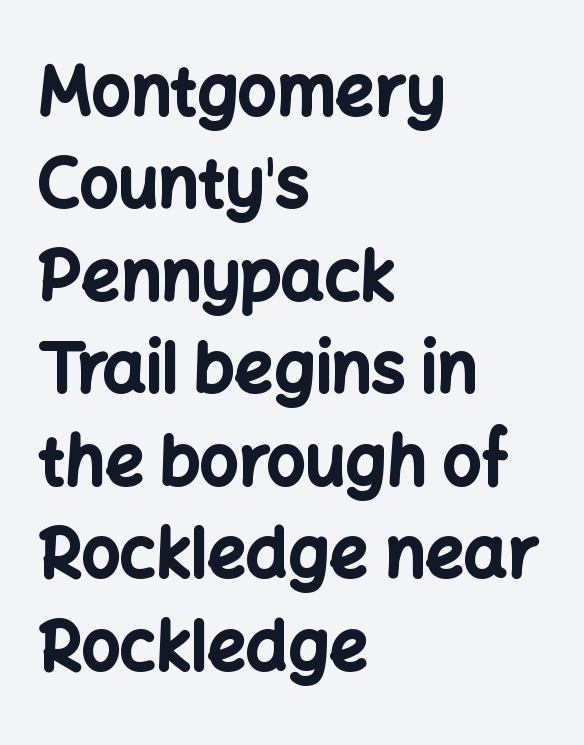
Q: Is the text bold? A: Yes.
Q: Is the text italic (slanted)? A: No, it is upright.
Q: Is the typeface a serif or a sans-serif typeface? A: Sans-serif.
Q: Is the text underlined? A: No.
Q: How is the paragraph aligned? A: Left-aligned.
Q: Is the spacing between letters normal or unusually wide? A: Normal.
Q: Is the spacing between lines tight, normal or loose? A: Normal.
Q: Width (condensed, normal, or wide)? A: Normal.
Q: Stroke contrast? A: Low.
Q: x-height? A: Medium.
Q: Monospaced? A: No.
